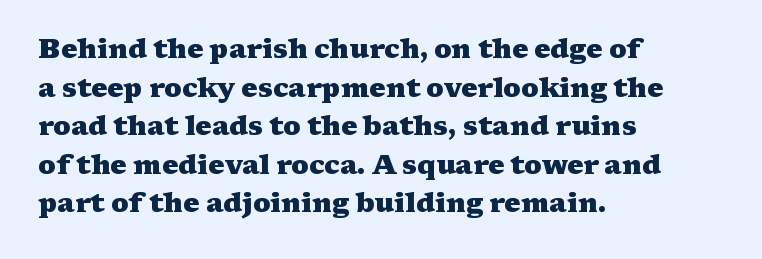
The glyphs are unaccompanied by any horizontal stroke below them. Alignment: flush left. Its strokes are broad and dark, the hallmark of bold type. Designer's note — italics off, roman on.
